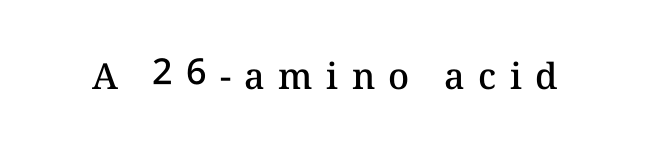
Here the designer chose a conventional face with non-uniform glyph widths. The space beneath each line is pristine and unruled. Every stem runs plumb, perpendicular to the baseline. Summary of weight: moderately heavy, a semibold.
